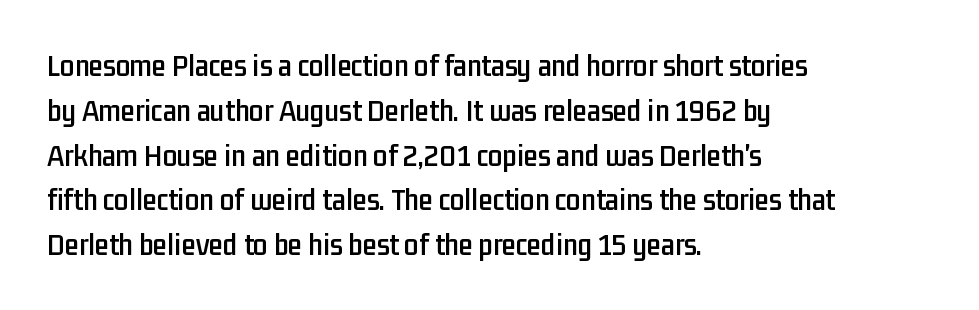
Q: Is the text italic (slanted)? A: No, it is upright.
Q: Is the typeface a serif or a sans-serif typeface? A: Sans-serif.
Q: Is the text underlined? A: No.
Q: How is the paragraph aligned? A: Left-aligned.
Q: Is the spacing between letters normal or unusually wide? A: Normal.
Q: Is the spacing between lines tight, normal or loose? A: Normal.
Q: Width (condensed, normal, or wide)? A: Condensed.
Q: Stroke contrast? A: Low.
Q: x-height? A: Medium.
Q: Monospaced? A: No.
